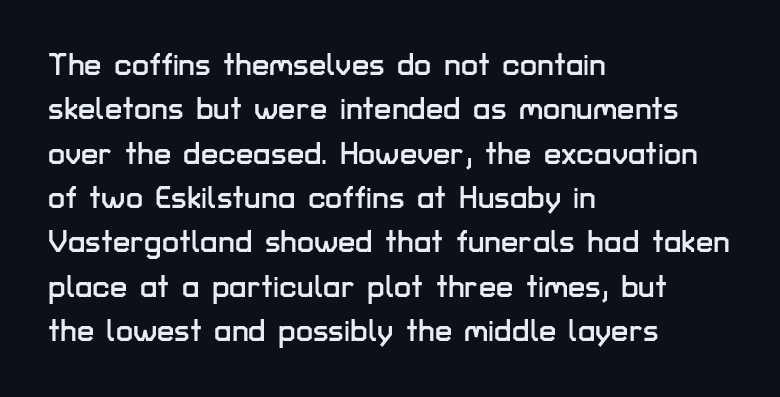
{"serif": "no", "italic": "no", "width": "normal", "stroke_contrast": "low", "x_height": "medium", "monospaced": "no", "underline": "no", "align": "left", "line_spacing": "normal", "line_spacing_ratio": 1.43, "letter_spacing": "normal", "letter_spacing_em": 0.0, "glyph_px": 31}
